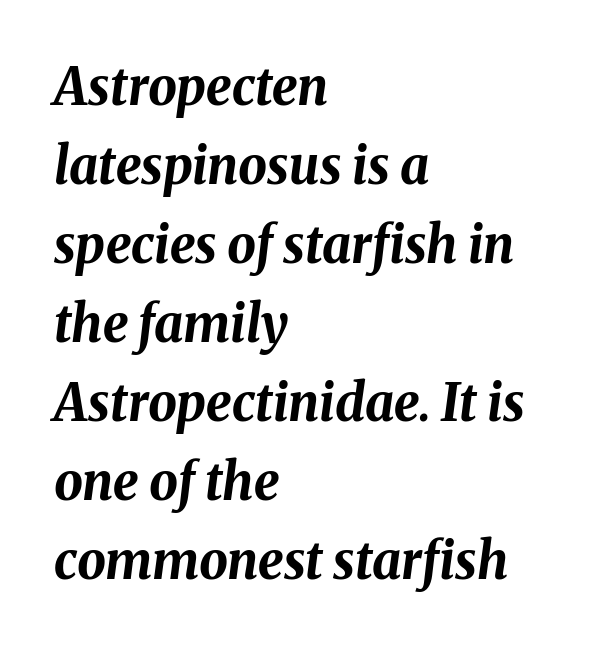
Q: Is the text bold? A: Yes.
Q: Is the text italic (slanted)? A: Yes, it leans right by about 8 degrees.
Q: Is the text underlined? A: No.
Q: How is the paragraph aligned? A: Left-aligned.
Q: Is the spacing between letters normal or unusually wide? A: Normal.
Q: Is the spacing between lines tight, normal or loose? A: Normal.
Q: Width (condensed, normal, or wide)? A: Normal.
Q: Stroke contrast? A: Medium.
Q: x-height? A: Medium.
Q: Monospaced? A: No.
